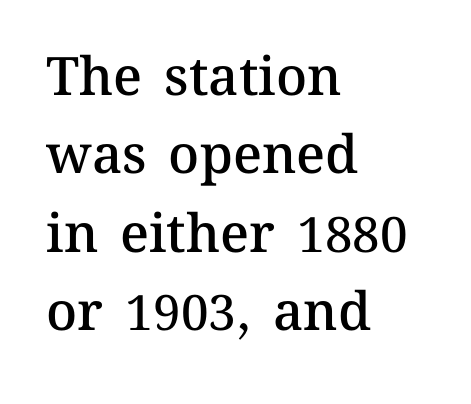
The image shows 53 px semibold type, upright; set left-aligned, normal line spacing (1.48x), normal letter spacing, not underlined; medium stroke contrast and a medium x-height.
